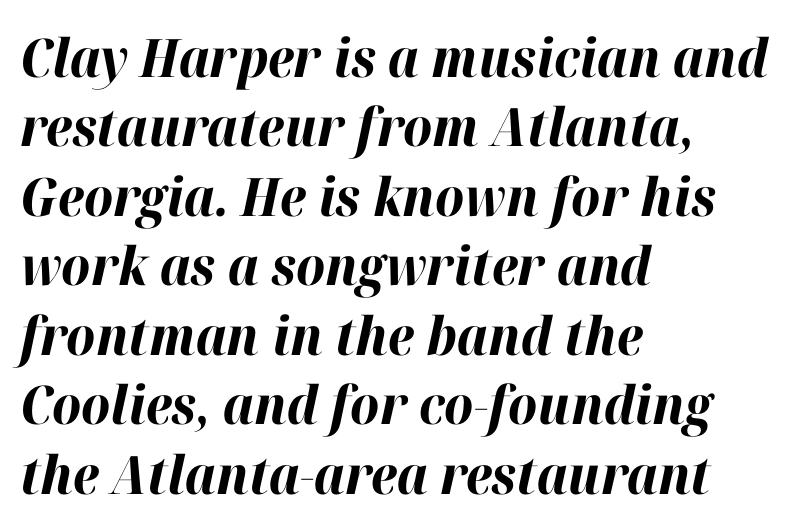
Q: Is the text bold? A: Yes.
Q: Is the text italic (slanted)? A: Yes, it leans right by about 12 degrees.
Q: Is the text underlined? A: No.
Q: How is the paragraph aligned? A: Left-aligned.
Q: Is the spacing between letters normal or unusually wide? A: Normal.
Q: Is the spacing between lines tight, normal or loose? A: Normal.
Q: Width (condensed, normal, or wide)? A: Normal.
Q: Stroke contrast? A: High.
Q: x-height? A: Medium.
Q: Monospaced? A: No.
